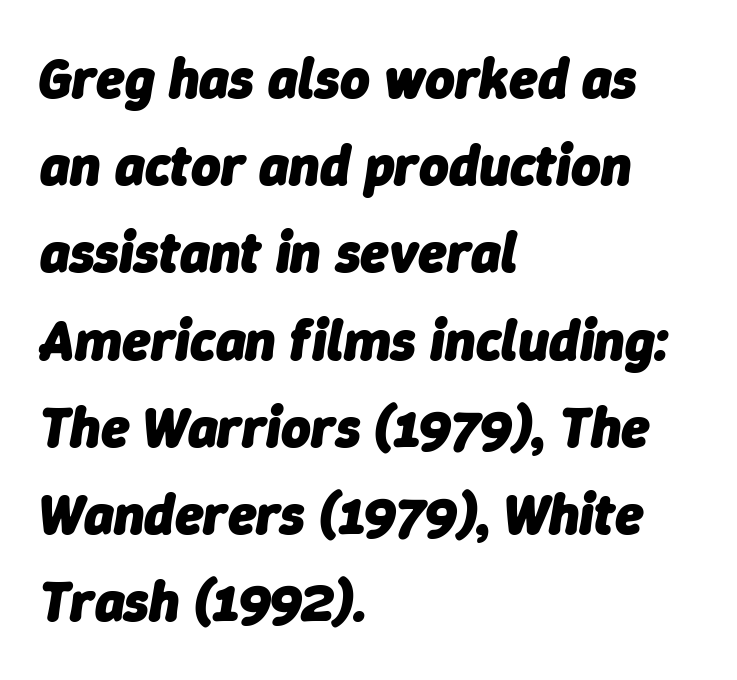
{"italic": "yes", "lean": "right", "slant_degrees": 9, "bold": "yes", "weight": "heavy", "width": "normal", "stroke_contrast": "low", "x_height": "medium", "monospaced": "no", "underline": "no", "align": "left", "line_spacing": "normal", "line_spacing_ratio": 1.53, "letter_spacing": "normal", "letter_spacing_em": 0.0, "glyph_px": 57}
